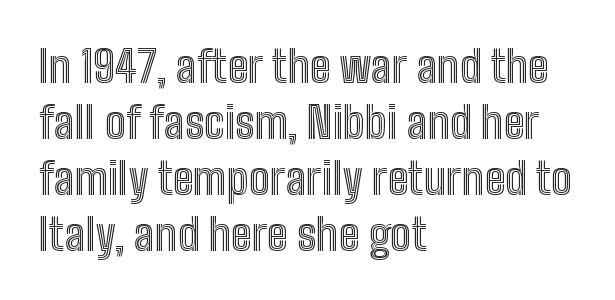
{"italic": "no", "width": "condensed", "x_height": "medium", "monospaced": "no", "underline": "no", "align": "left", "line_spacing": "normal", "line_spacing_ratio": 1.27, "letter_spacing": "normal", "letter_spacing_em": 0.0, "glyph_px": 44}
